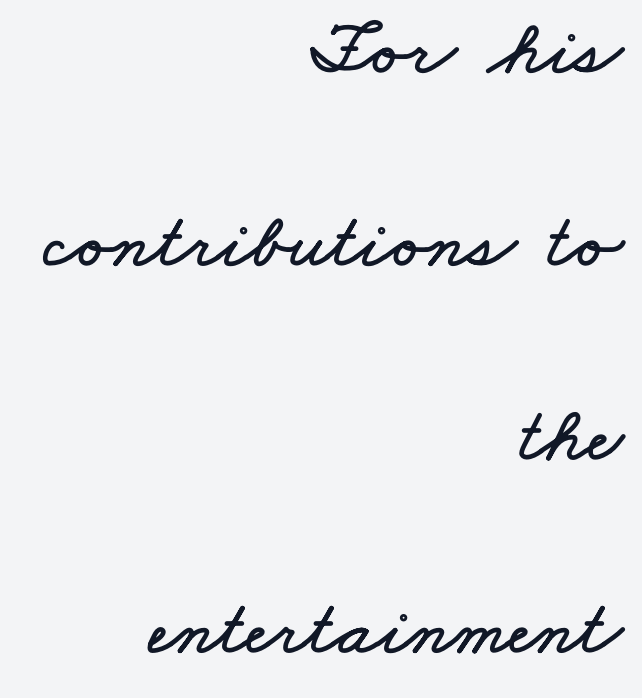
The image shows 78 px wide type; set right-aligned, loose line spacing (2.48x), normal letter spacing, not underlined; low stroke contrast and a small x-height.
